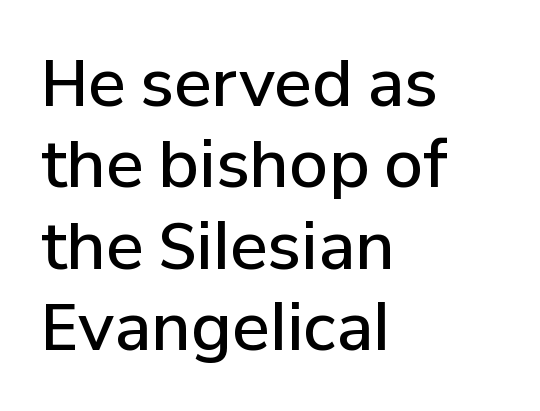
Q: Is the text bold? A: Semi-bold.
Q: Is the text italic (slanted)? A: No, it is upright.
Q: Is the typeface a serif or a sans-serif typeface? A: Sans-serif.
Q: Is the text underlined? A: No.
Q: How is the paragraph aligned? A: Left-aligned.
Q: Is the spacing between letters normal or unusually wide? A: Normal.
Q: Is the spacing between lines tight, normal or loose? A: Normal.
Q: Width (condensed, normal, or wide)? A: Normal.
Q: Stroke contrast? A: Low.
Q: x-height? A: Medium.
Q: Monospaced? A: No.
